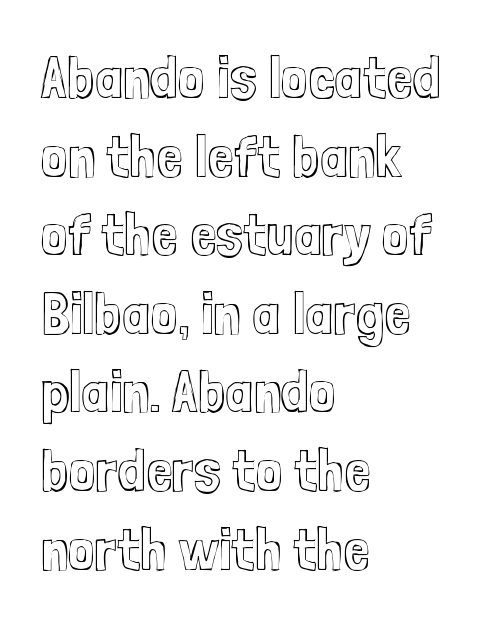
{"italic": "no", "width": "condensed", "x_height": "medium", "monospaced": "no", "underline": "no", "align": "left", "line_spacing": "normal", "line_spacing_ratio": 1.31, "letter_spacing": "normal", "letter_spacing_em": 0.0, "glyph_px": 60}
